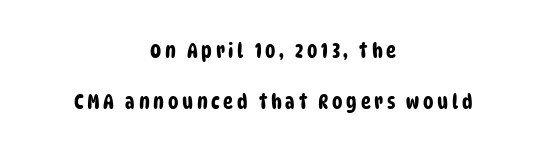
The image shows 21 px text type; set centered, loose line spacing (2.44x), not underlined.
